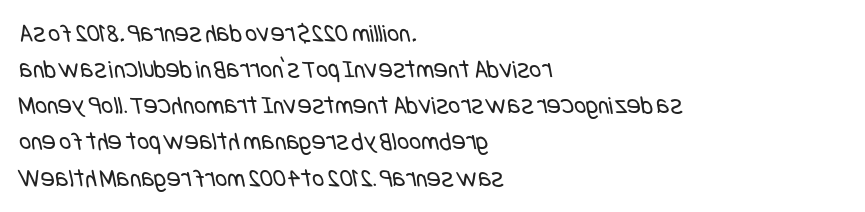
Q: Is the text bold? A: No.
Q: Is the text underlined? A: No.
Q: How is the paragraph aligned? A: Left-aligned.
Q: Is the spacing between letters normal or unusually wide? A: Normal.
Q: Is the spacing between lines tight, normal or loose? A: Normal.
